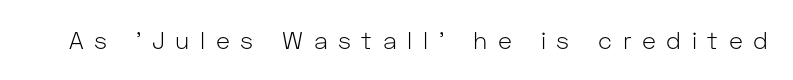
{"italic": "no", "bold": "no", "underline": "no", "letter_spacing": "wide", "letter_spacing_em": 0.44, "glyph_px": 24}
